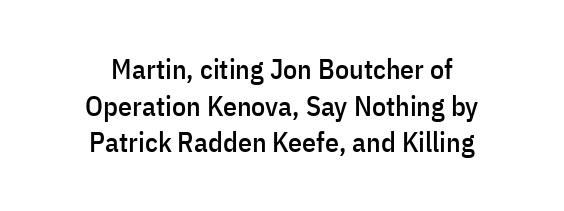
The image shows 28 px condensed sans-serif type, upright; set centered, normal line spacing (1.31x), normal letter spacing, not underlined; low stroke contrast and a medium x-height.
